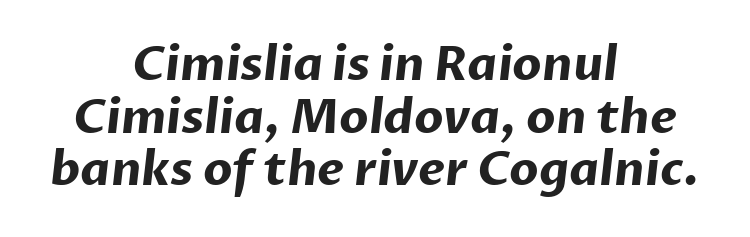
Characters follow at the spacing the type designer built in. The setting favours the middle, as headings and verse often do. How would I describe the line gaps? Narrow and economical. The string is rendered with underlining switched off. The designer went with a sans here, leaving each stem footless. Its strokes are broad and dark, the hallmark of bold type.
